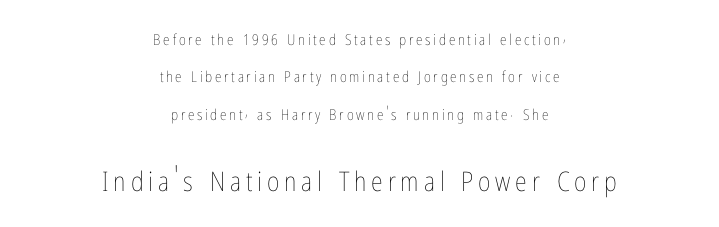
The image shows 27 px text type, upright; set centered, loose line spacing (2.49x), not underlined; the second (bottom) block is 1.8x larger.
